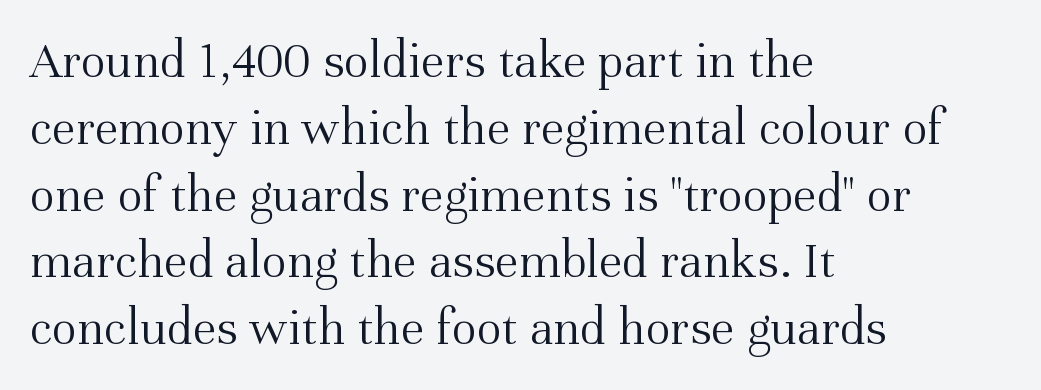
The image shows 53 px light serif type, upright; set left-aligned, normal line spacing (1.26x), normal letter spacing, not underlined; medium stroke contrast and a medium x-height.
